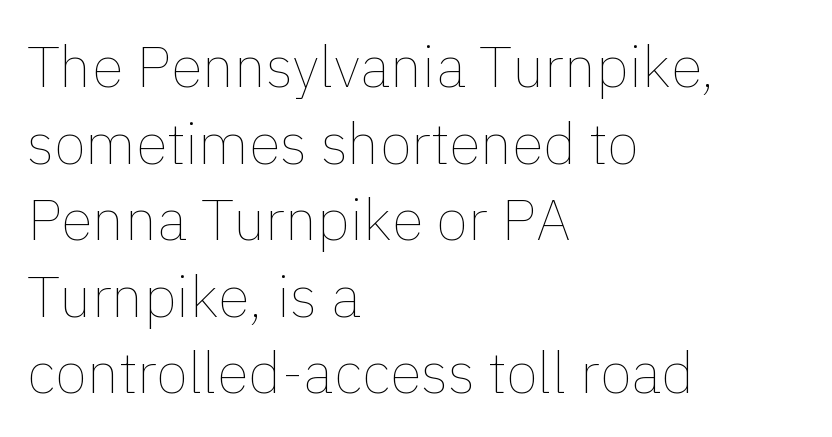
{"italic": "no", "bold": "no", "weight": "thin", "width": "normal", "x_height": "medium", "monospaced": "no", "underline": "no", "align": "left", "line_spacing": "normal", "line_spacing_ratio": 1.32, "letter_spacing": "normal", "letter_spacing_em": 0.0, "glyph_px": 58}
